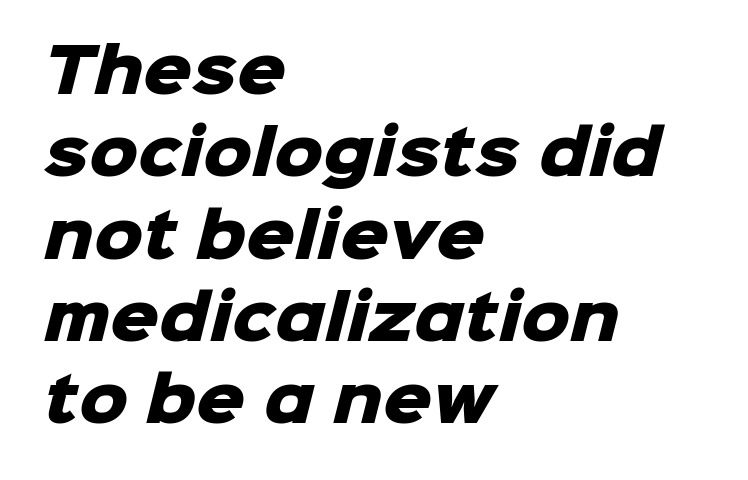
Q: Is the text bold? A: Yes.
Q: Is the typeface a serif or a sans-serif typeface? A: Sans-serif.
Q: Is the text underlined? A: No.
Q: How is the paragraph aligned? A: Left-aligned.
Q: Is the spacing between letters normal or unusually wide? A: Normal.
Q: Is the spacing between lines tight, normal or loose? A: Normal.
Q: Width (condensed, normal, or wide)? A: Normal.
Q: Stroke contrast? A: Low.
Q: x-height? A: Medium.
Q: Monospaced? A: No.
